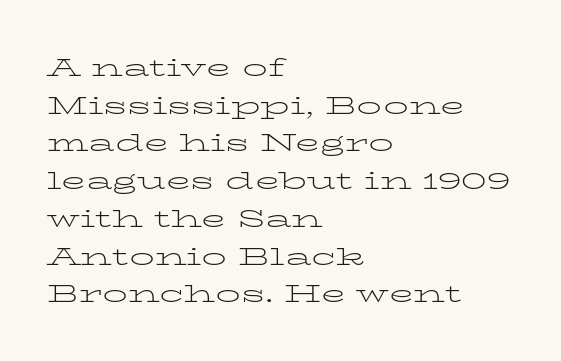
The image shows 25 px text type, upright; set left-aligned, normal line spacing (1.51x), normal letter spacing, not underlined.
